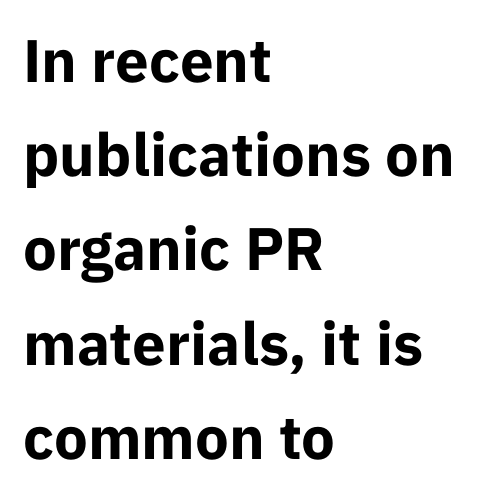
Q: Is the text bold? A: Yes.
Q: Is the text italic (slanted)? A: No, it is upright.
Q: Is the typeface a serif or a sans-serif typeface? A: Sans-serif.
Q: Is the text underlined? A: No.
Q: How is the paragraph aligned? A: Left-aligned.
Q: Is the spacing between letters normal or unusually wide? A: Normal.
Q: Is the spacing between lines tight, normal or loose? A: Normal.
Q: Width (condensed, normal, or wide)? A: Normal.
Q: Stroke contrast? A: Low.
Q: x-height? A: Medium.
Q: Monospaced? A: No.
